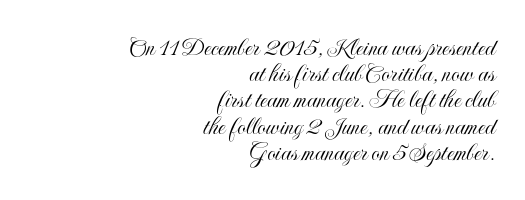
The image shows 27 px text type; set right-aligned, tight line spacing (0.97x), normal letter spacing, not underlined.
